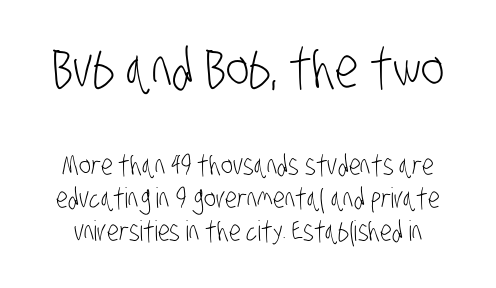
{"serif": "no", "bold": "no", "weight": "light", "width": "condensed", "stroke_contrast": "low", "x_height": "large", "monospaced": "no", "underline": "no", "line_spacing_ratio": 1.18, "letter_spacing": "normal", "letter_spacing_em": 0.0, "larger_block": "first", "size_ratio": 1.96, "glyph_px": 55}
